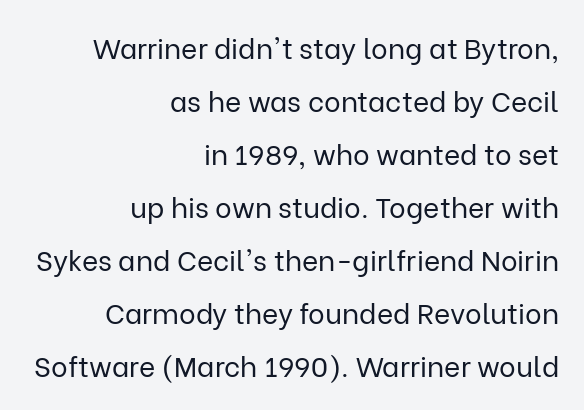
{"serif": "no", "italic": "no", "bold": "no", "weight": "regular", "width": "normal", "stroke_contrast": "low", "x_height": "medium", "monospaced": "no", "underline": "no", "align": "right", "line_spacing_ratio": 1.89, "letter_spacing": "normal", "letter_spacing_em": 0.0, "glyph_px": 28}
